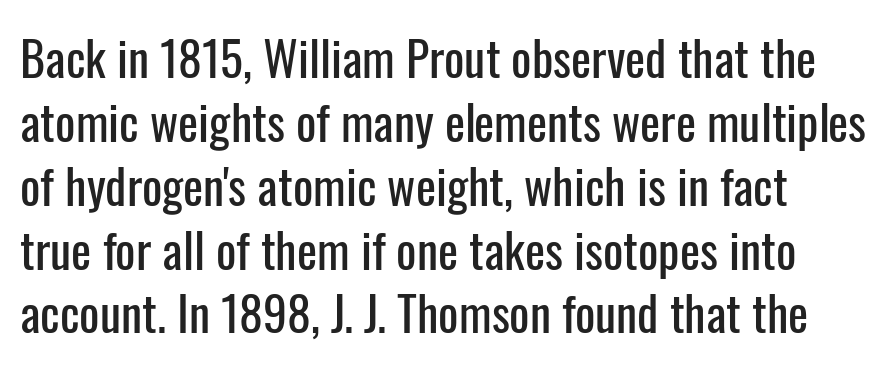
Q: Is the text italic (slanted)? A: No, it is upright.
Q: Is the typeface a serif or a sans-serif typeface? A: Sans-serif.
Q: Is the text underlined? A: No.
Q: Is the spacing between letters normal or unusually wide? A: Normal.
Q: Is the spacing between lines tight, normal or loose? A: Normal.
Q: Width (condensed, normal, or wide)? A: Condensed.
Q: Stroke contrast? A: Low.
Q: x-height? A: Medium.
Q: Monospaced? A: No.
